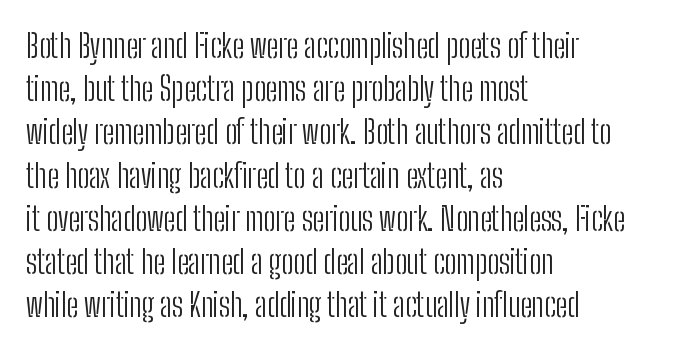
Q: Is the text bold? A: No.
Q: Is the text italic (slanted)? A: No, it is upright.
Q: Is the typeface a serif or a sans-serif typeface? A: Sans-serif.
Q: Is the text underlined? A: No.
Q: How is the paragraph aligned? A: Left-aligned.
Q: Is the spacing between letters normal or unusually wide? A: Normal.
Q: Is the spacing between lines tight, normal or loose? A: Normal.
Q: Width (condensed, normal, or wide)? A: Condensed.
Q: Stroke contrast? A: Low.
Q: x-height? A: Medium.
Q: Monospaced? A: No.
